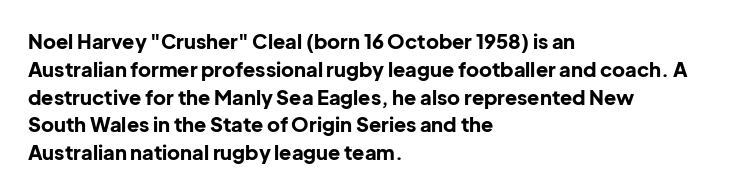
The image shows 20 px bold type, upright; set left-aligned, normal line spacing (1.39x), normal letter spacing, not underlined.
